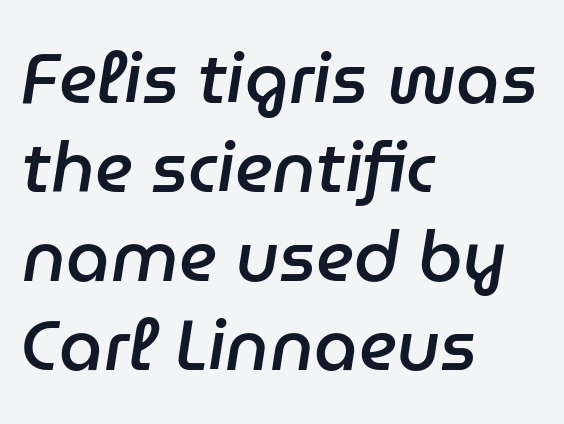
{"italic": "yes", "lean": "right", "slant_degrees": 9, "bold": "semi", "weight": "semibold", "width": "normal", "stroke_contrast": "low", "x_height": "medium", "monospaced": "no", "underline": "no", "align": "left", "line_spacing": "normal", "line_spacing_ratio": 1.27, "letter_spacing": "normal", "letter_spacing_em": 0.0, "glyph_px": 70}
